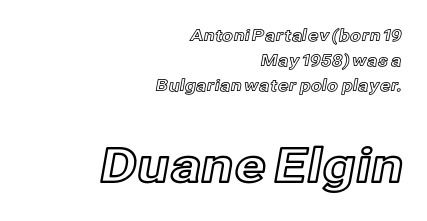
{"width": "normal", "x_height": "medium", "monospaced": "no", "underline": "no", "align": "right", "line_spacing": "normal", "line_spacing_ratio": 1.56, "letter_spacing": "normal", "letter_spacing_em": 0.0, "larger_block": "second", "size_ratio": 2.94, "glyph_px": 47}
